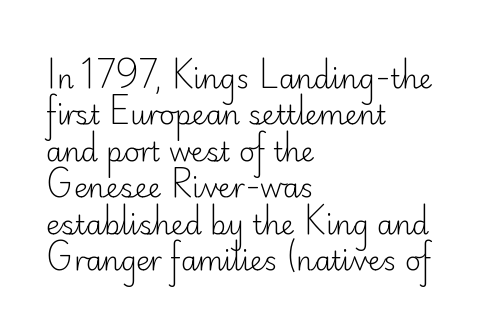
Upright lettering throughout. Reading down the column, the eye jumps a familiar distance to each next line. The typesetting does not lean heavy: it is not bold. Horizontal alignment here is leftward, the default for most running prose. The space directly below the letters is spotless. Glyph-to-glyph distance matches everyday printed text.
